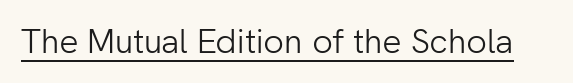
The weight would be labelled regular, book, light, or lighter still. Check the space under the baseline: a stroke is drawn there. Tracking here is standard; glyphs follow each other at the usual distance. The face used here is proportionally spaced, like ordinary book or web type. This rendering employs a face without finishing strokes, i.e., a sans-serif.
